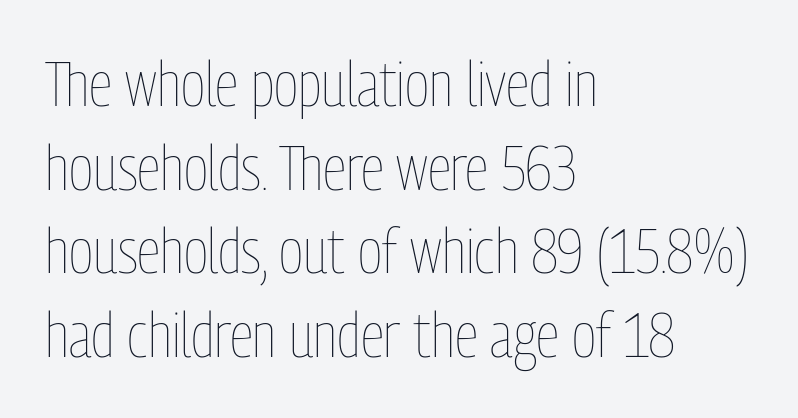
Q: Is the text bold? A: No.
Q: Is the text italic (slanted)? A: No, it is upright.
Q: Is the text underlined? A: No.
Q: How is the paragraph aligned? A: Left-aligned.
Q: Is the spacing between letters normal or unusually wide? A: Normal.
Q: Is the spacing between lines tight, normal or loose? A: Normal.
Q: Width (condensed, normal, or wide)? A: Condensed.
Q: Stroke contrast? A: Low.
Q: x-height? A: Medium.
Q: Monospaced? A: No.
